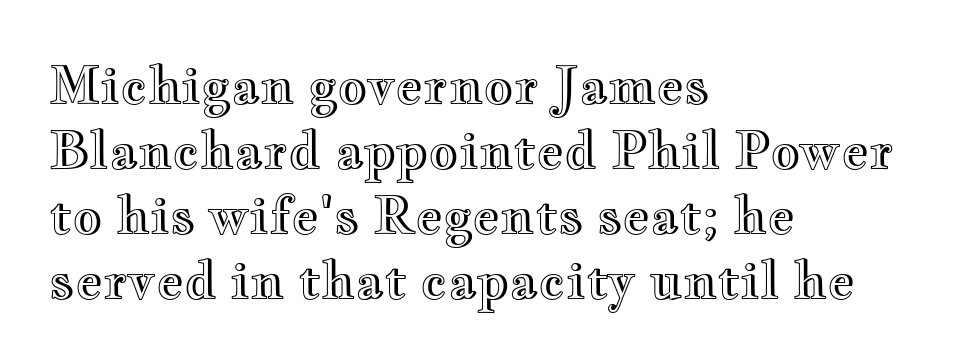
Q: Is the text italic (slanted)? A: No, it is upright.
Q: Is the text underlined? A: No.
Q: How is the paragraph aligned? A: Left-aligned.
Q: Is the spacing between letters normal or unusually wide? A: Normal.
Q: Is the spacing between lines tight, normal or loose? A: Normal.
Q: Width (condensed, normal, or wide)? A: Wide.
Q: x-height? A: Small.
Q: Monospaced? A: No.
